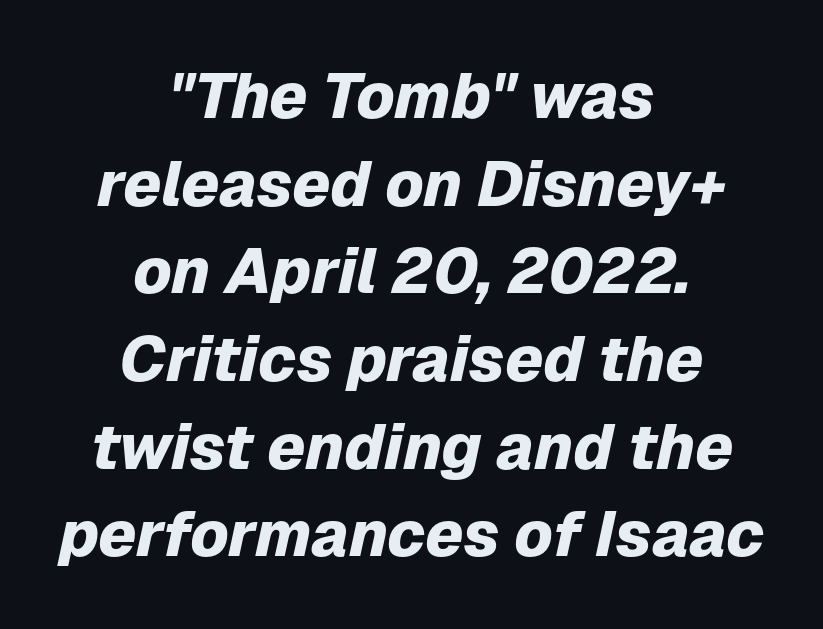
The image shows 64 px heavy type, italic (leaning right); set centered, normal line spacing (1.37x), normal letter spacing, not underlined; low stroke contrast and a medium x-height.
